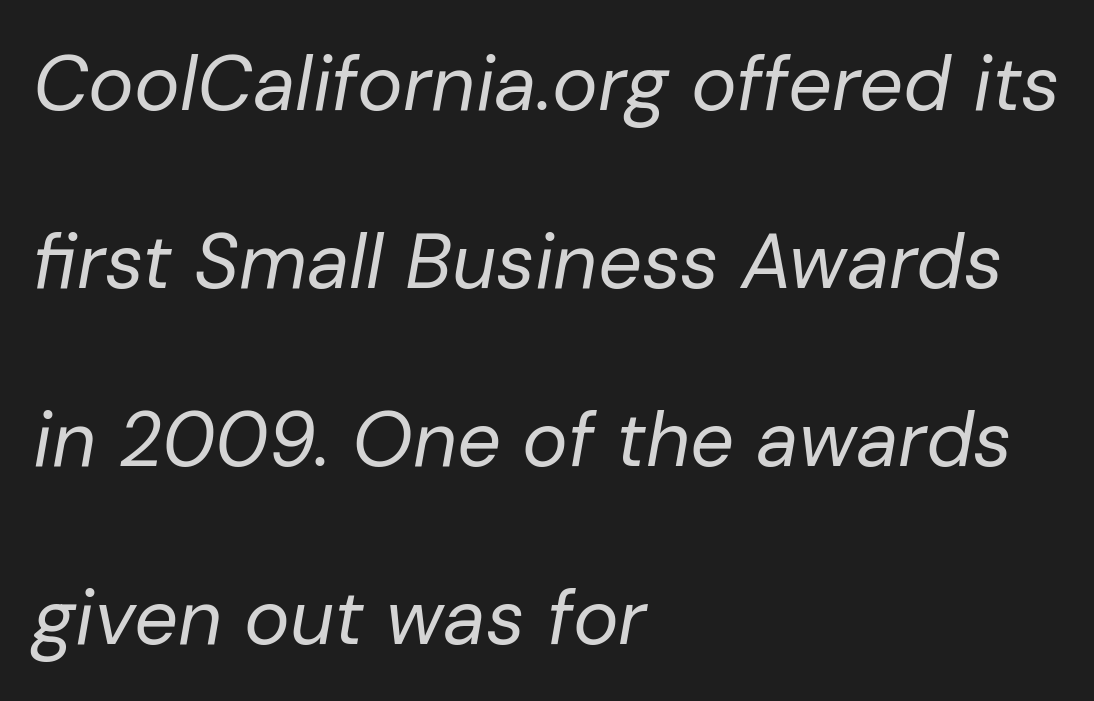
{"italic": "yes", "lean": "right", "slant_degrees": 10, "bold": "no", "weight": "regular", "width": "normal", "stroke_contrast": "low", "x_height": "medium", "monospaced": "no", "underline": "no", "align": "left", "line_spacing": "loose", "line_spacing_ratio": 2.31, "letter_spacing": "normal", "letter_spacing_em": 0.0, "glyph_px": 77}
